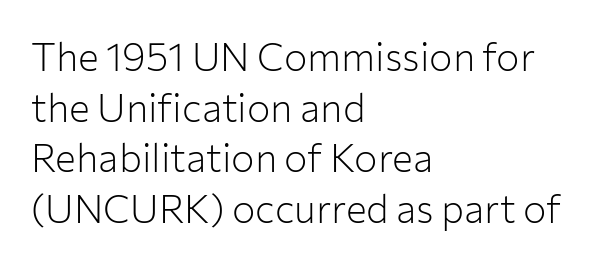
The image shows 39 px light sans-serif type, upright; set left-aligned, normal line spacing (1.3x), normal letter spacing, not underlined; low stroke contrast and a medium x-height.
